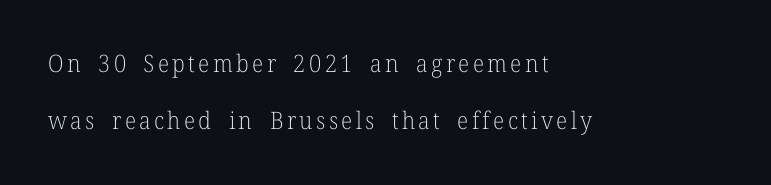
{"italic": "no", "bold": "no", "underline": "no", "align": "left", "line_spacing": "loose", "line_spacing_ratio": 2.37, "glyph_px": 24}
